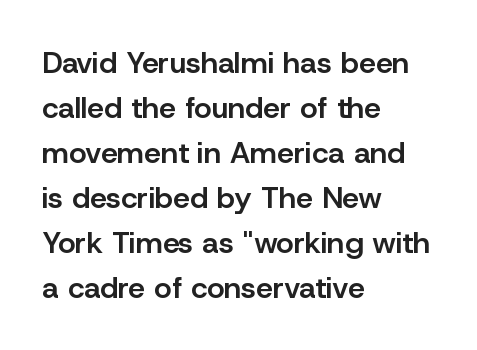
This rendering employs a face without finishing strokes, i.e., a sans-serif. The ragged edge is on the right, which tells us the setting is flush left. The passage shown has conventional tracking throughout. Reading down the column, the eye jumps a familiar distance to each next line. Do the letters lean? They stand straight. This is the in-between weight designers call semibold or demi.
